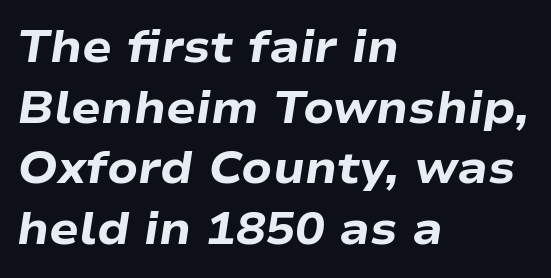
{"italic": "yes", "lean": "right", "slant_degrees": 9, "bold": "yes", "weight": "heavy", "width": "wide", "stroke_contrast": "low", "x_height": "medium", "monospaced": "no", "underline": "no", "align": "left", "line_spacing": "normal", "line_spacing_ratio": 1.38, "letter_spacing": "normal", "letter_spacing_em": 0.0, "glyph_px": 44}
